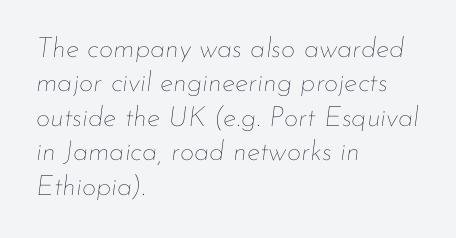
Reading down the block, your eye returns to a fixed left position each line. Character widths vary here, with narrow letters taking less room than wide ones. Compared with typical body copy, the letter spacing here is the same. The passage shown is not bold in any degree.
